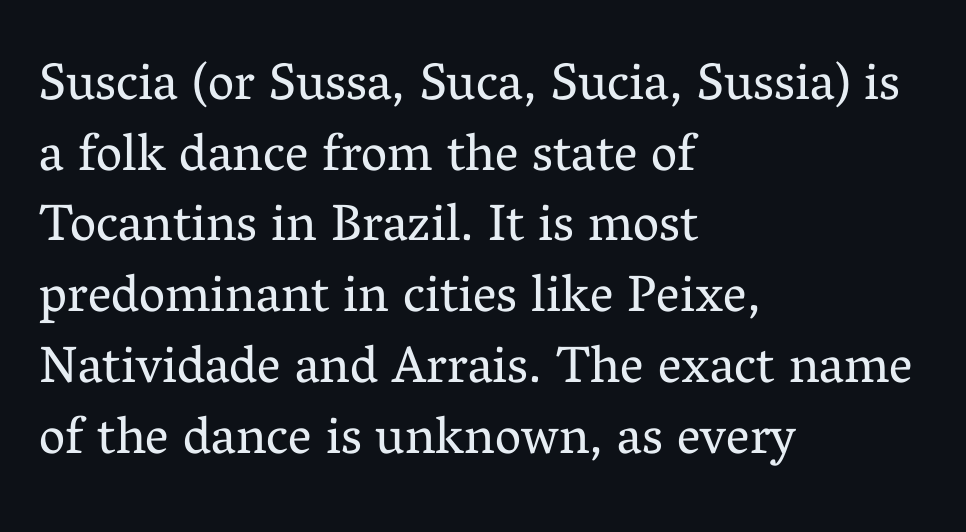
{"serif": "yes", "italic": "no", "bold": "no", "weight": "regular", "width": "normal", "stroke_contrast": "medium", "x_height": "medium", "monospaced": "no", "underline": "no", "align": "left", "line_spacing": "normal", "line_spacing_ratio": 1.36, "letter_spacing": "normal", "letter_spacing_em": 0.0, "glyph_px": 52}
